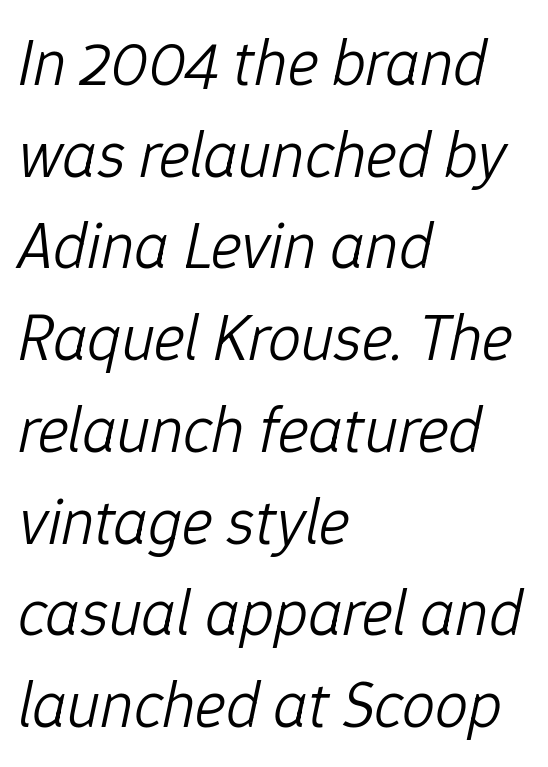
Check the space under the baseline: it is left empty. Vertical spacing — default. The lines in this sample share a left origin and differ only in where they stop. Italic: yes, the glyphs are oblique. Characters follow at the spacing the type designer built in.
